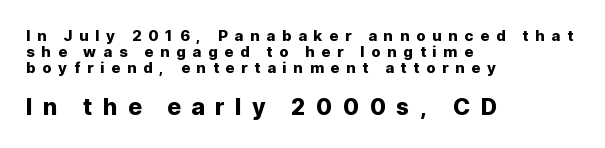
The image shows 23 px text type, upright; set left-aligned, tight line spacing (1.06x), unusually wide letter spacing (+0.45 em), not underlined; the second (bottom) block is 1.53x larger.
